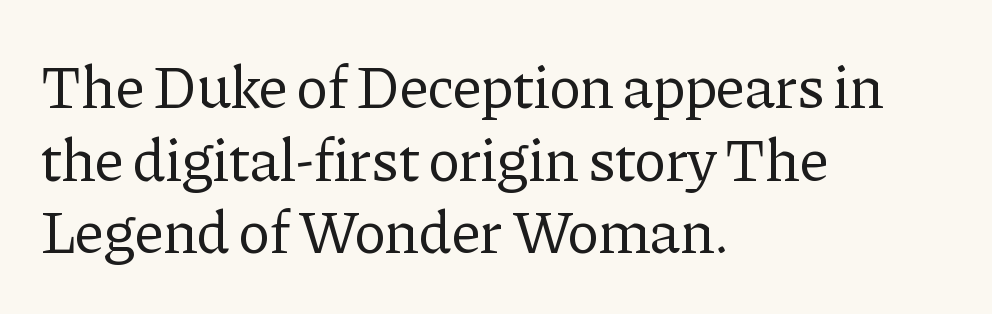
You could not count columns in this text — the font is proportionally spaced. Default kerning and tracking; the words read as compact shapes. The weight tops out at a normal text grade. The characters display serif detailing at their extremities. The font's upright variant was chosen for this text.
